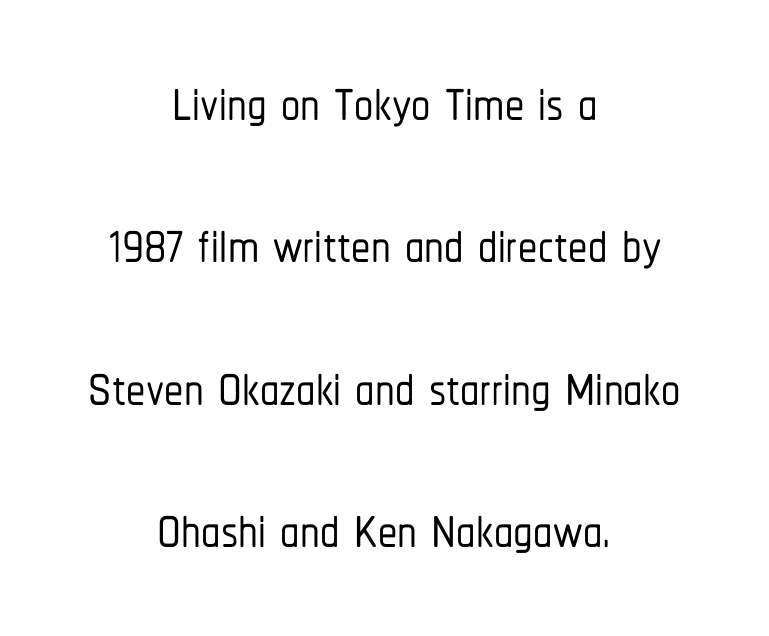
Q: Is the text italic (slanted)? A: No, it is upright.
Q: Is the typeface a serif or a sans-serif typeface? A: Sans-serif.
Q: Is the text underlined? A: No.
Q: How is the paragraph aligned? A: Centered.
Q: Is the spacing between letters normal or unusually wide? A: Normal.
Q: Width (condensed, normal, or wide)? A: Condensed.
Q: Stroke contrast? A: Low.
Q: x-height? A: Medium.
Q: Monospaced? A: No.
